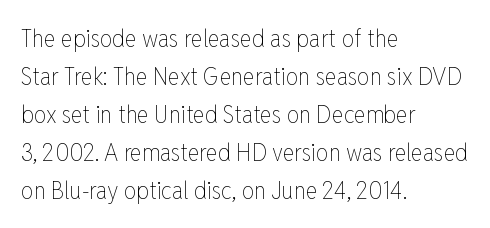
Q: Is the text bold? A: No.
Q: Is the text italic (slanted)? A: No, it is upright.
Q: Is the text underlined? A: No.
Q: How is the paragraph aligned? A: Left-aligned.
Q: Is the spacing between letters normal or unusually wide? A: Normal.
Q: Is the spacing between lines tight, normal or loose? A: Normal.
